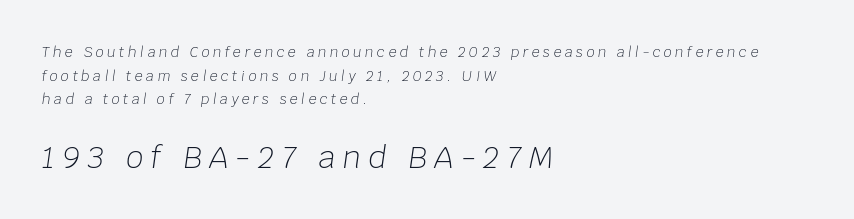
Q: Is the text bold? A: No.
Q: Is the text italic (slanted)? A: Yes, it leans right by about 8 degrees.
Q: Is the text underlined? A: No.
Q: How is the paragraph aligned? A: Left-aligned.
Q: Is the spacing between letters normal or unusually wide? A: Unusually wide.
Q: Is the spacing between lines tight, normal or loose? A: Normal.
Q: Which block of text is set in a larger size, the first (top) or the second (bottom)? A: The second (bottom) one.
Q: Width (condensed, normal, or wide)? A: Normal.
Q: Stroke contrast? A: Low.
Q: x-height? A: Large.
Q: Monospaced? A: No.
